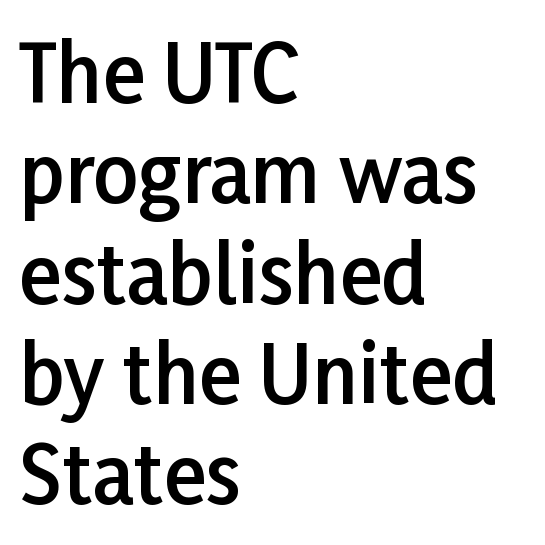
{"serif": "no", "italic": "no", "bold": "semi", "weight": "semibold", "width": "normal", "stroke_contrast": "low", "x_height": "medium", "monospaced": "no", "underline": "no", "align": "left", "line_spacing": "normal", "line_spacing_ratio": 1.27, "letter_spacing": "normal", "letter_spacing_em": 0.0, "glyph_px": 79}
